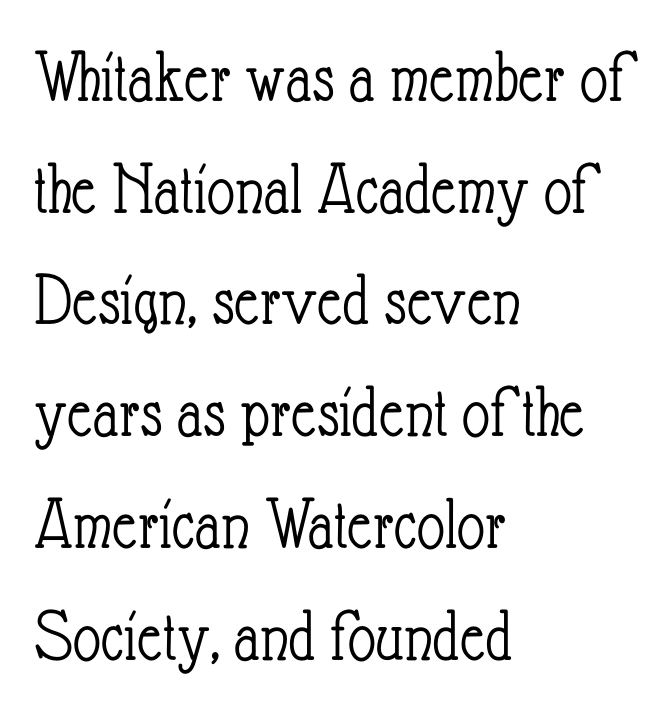
Q: Is the text bold? A: No.
Q: Is the text italic (slanted)? A: No, it is upright.
Q: Is the text underlined? A: No.
Q: How is the paragraph aligned? A: Left-aligned.
Q: Is the spacing between letters normal or unusually wide? A: Normal.
Q: Is the spacing between lines tight, normal or loose? A: Normal.
Q: Width (condensed, normal, or wide)? A: Condensed.
Q: Stroke contrast? A: Low.
Q: x-height? A: Small.
Q: Monospaced? A: No.
